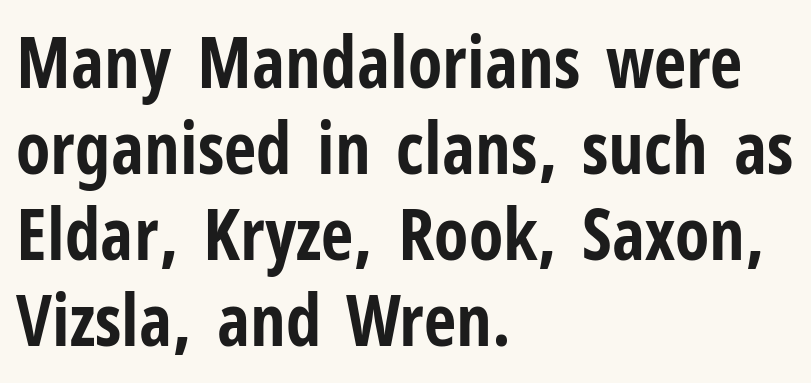
{"serif": "no", "italic": "no", "bold": "yes", "weight": "bold", "width": "condensed", "stroke_contrast": "low", "x_height": "medium", "monospaced": "no", "underline": "no", "align": "left", "line_spacing_ratio": 1.21, "letter_spacing": "normal", "letter_spacing_em": 0.0, "glyph_px": 71}
